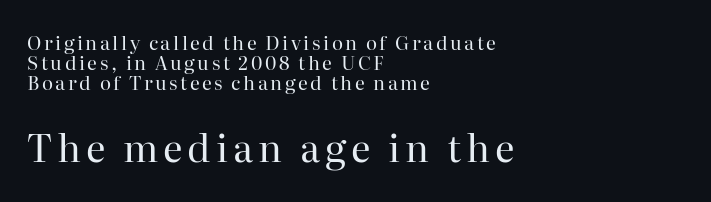
The image shows 38 px regular-weight serif type, upright; set left-aligned, tight line spacing (1.05x), not underlined; the second (bottom) block is 2.0x larger; high stroke contrast and a medium x-height.
